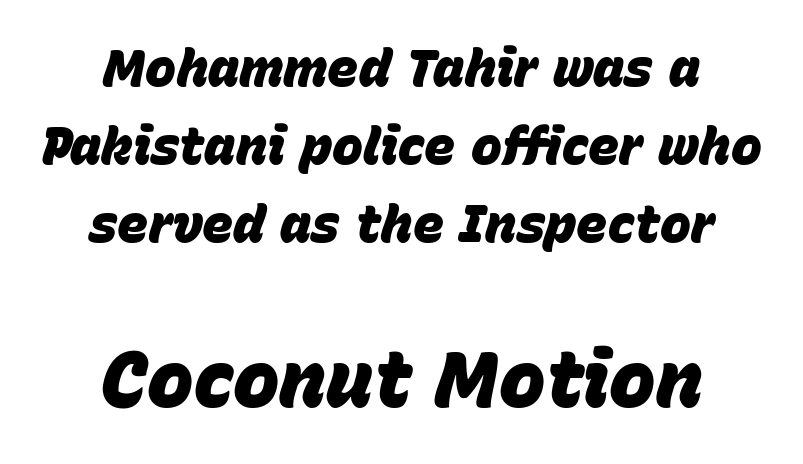
{"italic": "yes", "lean": "right", "slant_degrees": 15, "bold": "yes", "weight": "heavy", "width": "normal", "stroke_contrast": "low", "x_height": "large", "monospaced": "no", "underline": "no", "align": "center", "line_spacing": "normal", "line_spacing_ratio": 1.5, "letter_spacing": "normal", "letter_spacing_em": 0.0, "larger_block": "second", "size_ratio": 1.5, "glyph_px": 78}
